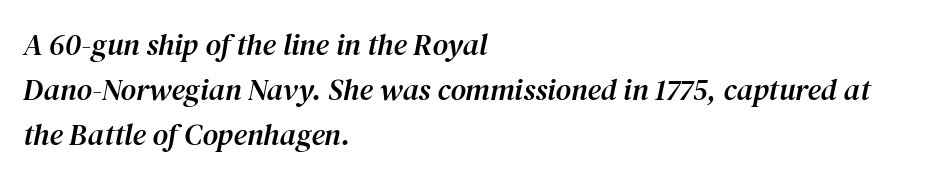
{"serif": "yes", "italic": "yes", "lean": "right", "slant_degrees": 12, "width": "normal", "stroke_contrast": "medium", "x_height": "medium", "monospaced": "no", "underline": "no", "align": "left", "line_spacing": "normal", "line_spacing_ratio": 1.5, "letter_spacing": "normal", "letter_spacing_em": 0.0, "glyph_px": 30}
